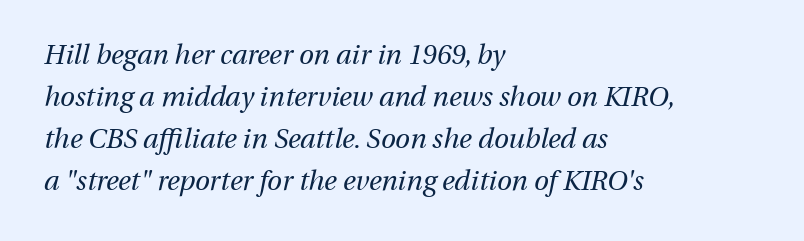
Q: Is the text bold? A: No.
Q: Is the text italic (slanted)? A: Yes, it leans right by about 13 degrees.
Q: Is the text underlined? A: No.
Q: How is the paragraph aligned? A: Left-aligned.
Q: Is the spacing between letters normal or unusually wide? A: Normal.
Q: Is the spacing between lines tight, normal or loose? A: Normal.
